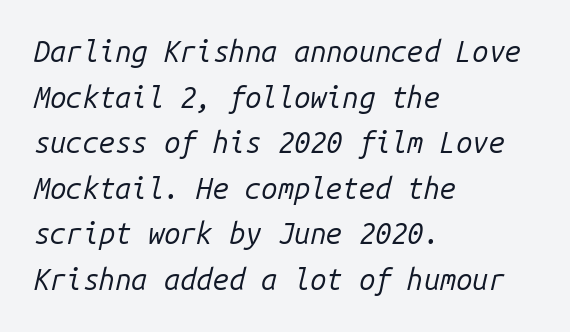
The area under the type is left untouched. Interline gaps are of average width in this sample. This rendering leaves character spacing at its baseline value. Summary of weight: not heavy and not bold. In CSS terms this would be text-align: left. An italicized treatment has been applied to the whole sample.
